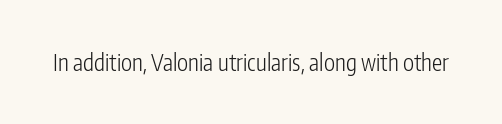
Q: Is the text bold? A: No.
Q: Is the text italic (slanted)? A: No, it is upright.
Q: Is the text underlined? A: No.
Q: Is the spacing between letters normal or unusually wide? A: Normal.
